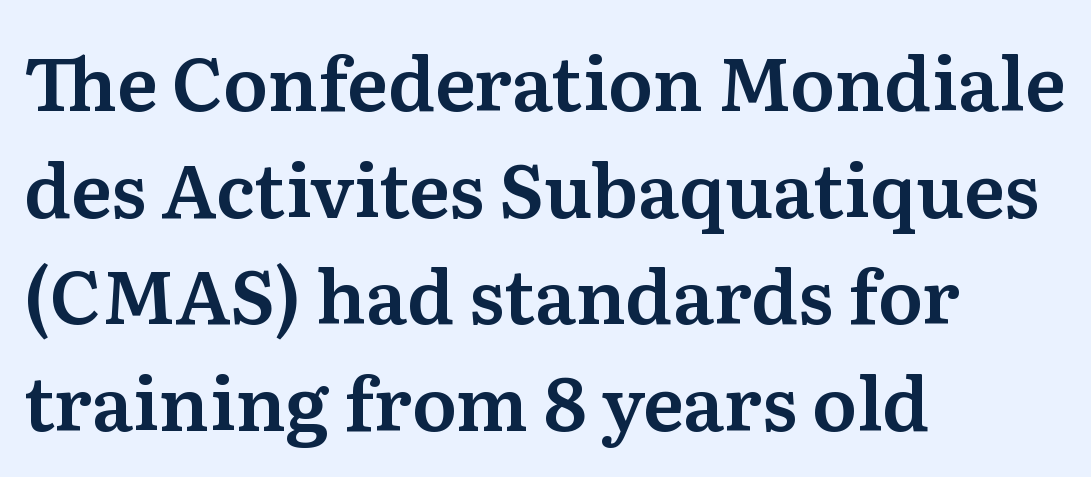
{"serif": "yes", "italic": "no", "width": "normal", "stroke_contrast": "medium", "x_height": "medium", "monospaced": "no", "underline": "no", "align": "left", "line_spacing": "normal", "line_spacing_ratio": 1.44, "letter_spacing": "normal", "letter_spacing_em": 0.0, "glyph_px": 74}
